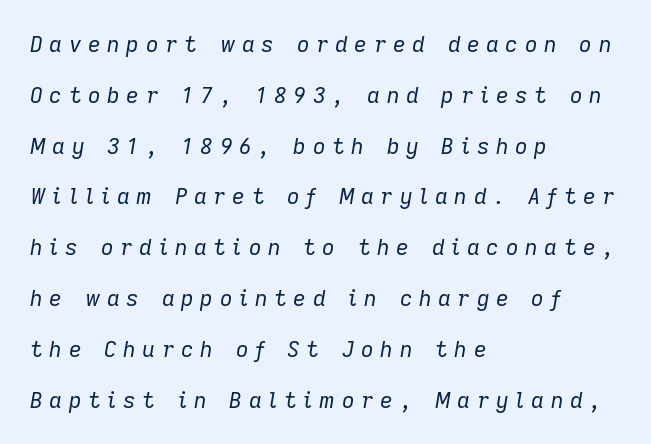
{"italic": "yes", "lean": "right", "slant_degrees": 9, "bold": "no", "underline": "no", "align": "left", "line_spacing": "loose", "line_spacing_ratio": 2.31, "letter_spacing": "wide", "letter_spacing_em": 0.3, "glyph_px": 22}
